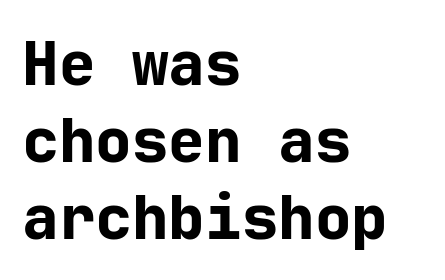
The ragged edge is on the right, which tells us the setting is flush left. Chunky letters — that's bold for sure. Descenders are the only things crossing below the line. There is no visible air inserted between adjacent glyphs. Unlike italic type, these characters show no tilt at all.
